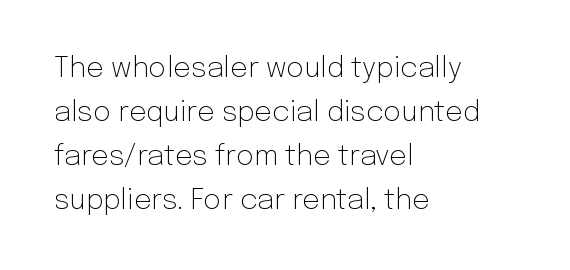
{"serif": "no", "italic": "no", "bold": "no", "weight": "light", "width": "normal", "stroke_contrast": "low", "x_height": "medium", "monospaced": "no", "underline": "no", "align": "left", "line_spacing": "normal", "line_spacing_ratio": 1.57, "letter_spacing": "normal", "letter_spacing_em": 0.0, "glyph_px": 28}
